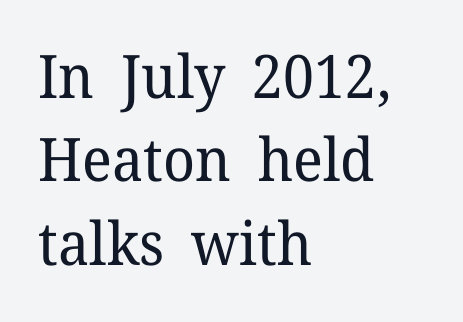
A classic flush-left, rag-right setting is used for this passage. The letters advance in unequal steps, a hallmark of proportional type. Characters follow at the spacing the type designer built in. Decoration check: the copy has no underline.
